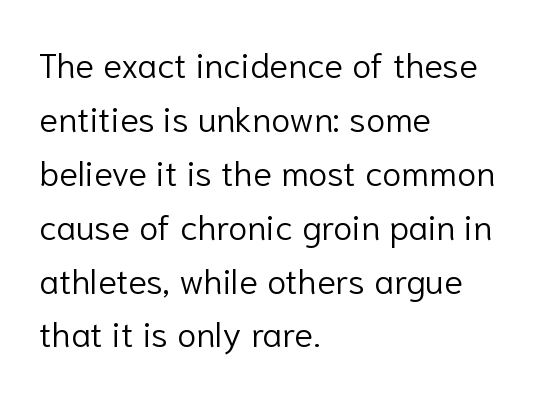
The image shows 35 px light sans-serif type, upright; set left-aligned, normal line spacing (1.54x), normal letter spacing, not underlined; low stroke contrast and a medium x-height.
